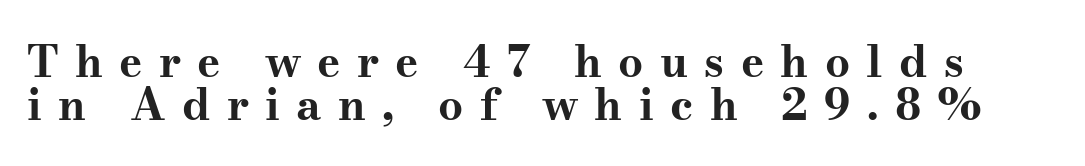
{"serif": "yes", "italic": "no", "bold": "yes", "weight": "bold", "width": "wide", "stroke_contrast": "medium", "x_height": "small", "monospaced": "no", "underline": "no", "line_spacing": "tight", "line_spacing_ratio": 0.98, "letter_spacing": "wide", "letter_spacing_em": 0.37, "glyph_px": 44}
